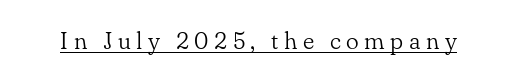
These lines have a slow, spaced-out rhythm from letter to letter. Does a line run under the words? Yes, clearly. Is the stroke heavy? The answer is a plain regular-or-lighter. Is there any slant? The stems are plumb.
